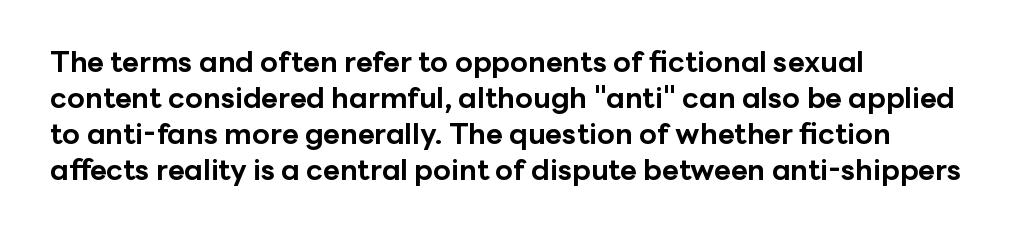
Heavy, bold letterforms. The typography opts for an upright posture over an oblique one. Words float on clear page, feet unadorned. Nope, no serifs anywhere on these letters. The tracking reads as untouched default to a designer's eye.
